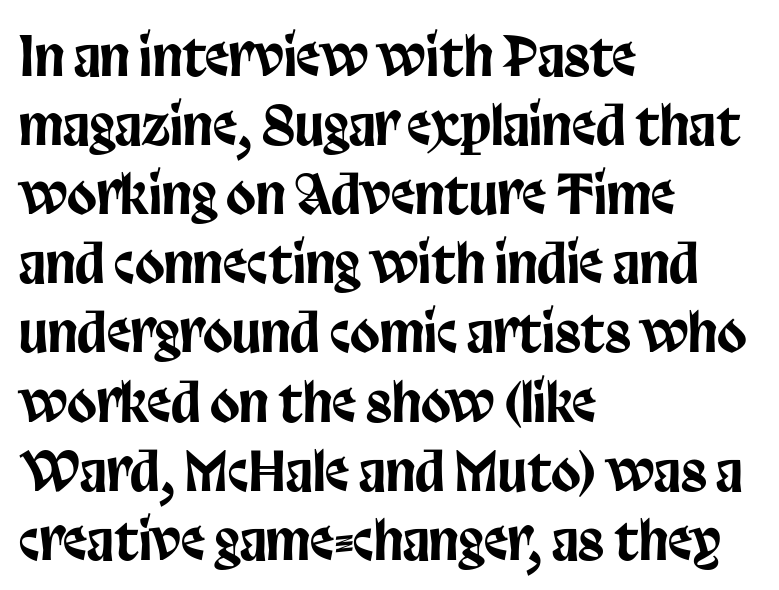
This sample is left-justified, so line endings fall wherever the words run out. Letter spacing: default. The foot of each line stays bare and open. Interline gaps are of average width in this sample. To sum up the face: it is a sans, with no serifs. The letters stand upright; this is a roman face.
